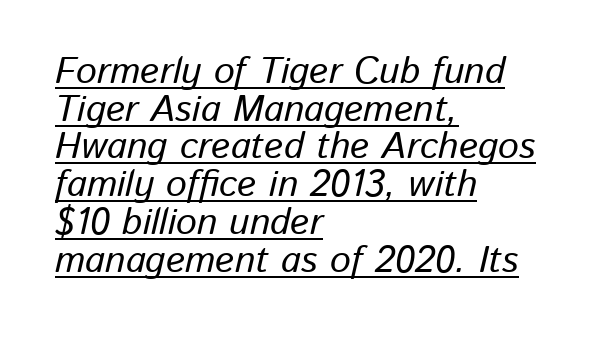
The image shows 37 px text type, italic (leaning right); set left-aligned, tight line spacing (1.02x), normal letter spacing, underlined; low stroke contrast and a medium x-height.
